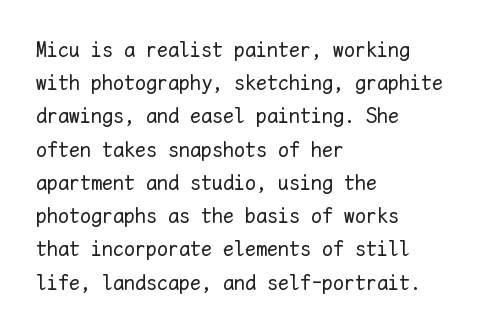
Q: Is the text bold? A: No.
Q: Is the text italic (slanted)? A: No, it is upright.
Q: Is the text underlined? A: No.
Q: How is the paragraph aligned? A: Left-aligned.
Q: Is the spacing between letters normal or unusually wide? A: Normal.
Q: Is the spacing between lines tight, normal or loose? A: Normal.
